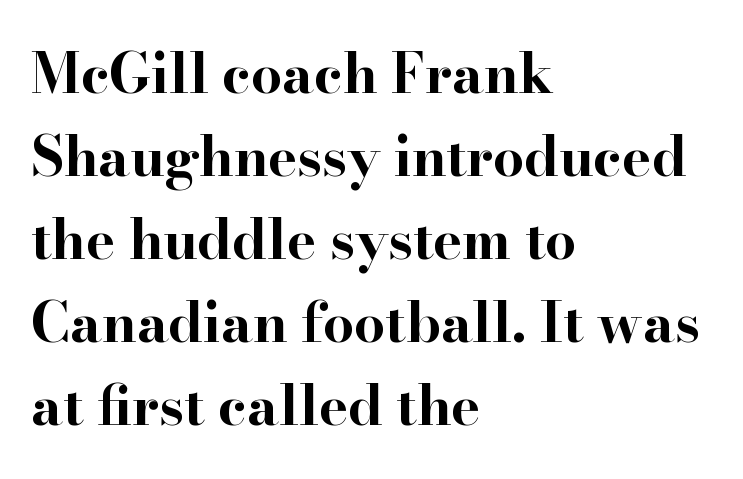
The image shows 55 px bold, wide serif type, upright; set left-aligned, normal line spacing (1.51x), normal letter spacing, not underlined; high stroke contrast and a small x-height.
